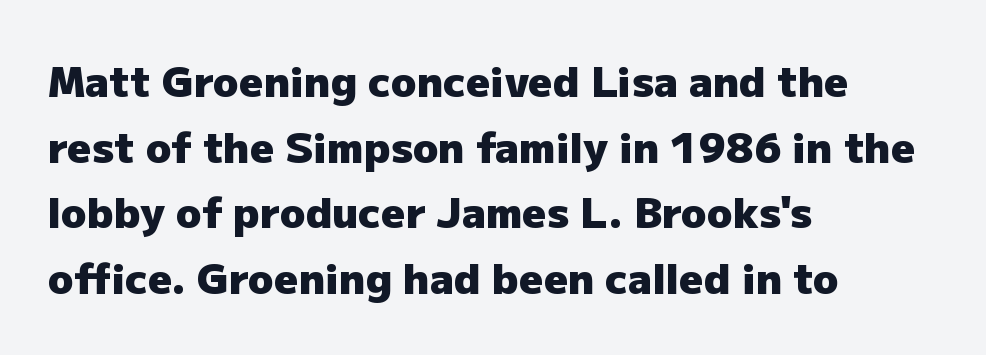
The letters stand upright; this is a roman face. This sample has the flowing, uneven cadence of proportional lettering. The face used here is a sans, in the tradition of grotesques and geometrics. The face used here has the dense, thick strokes of a bold. These lines keep a tight, regular rhythm from letter to letter. In terms of leading, this rendering sits right in the middle.
